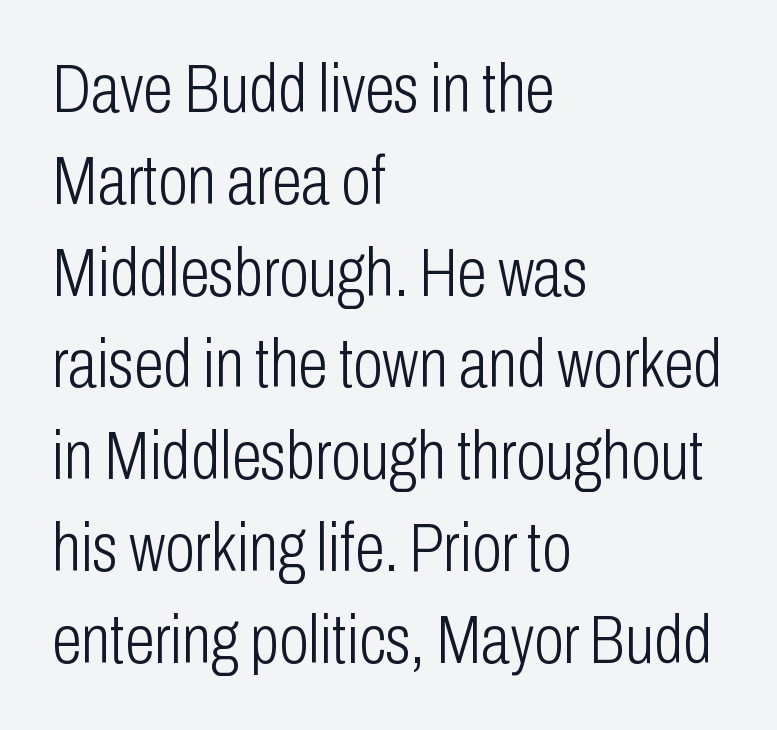
The image shows 68 px light, condensed sans-serif type, upright; set left-aligned, normal line spacing (1.35x), normal letter spacing, not underlined; low stroke contrast and a medium x-height.
